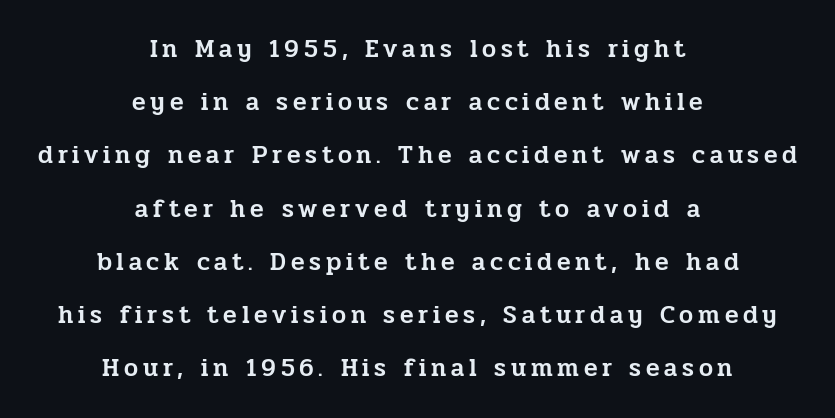
The block of text is sparse from top to bottom, with ample space between rows. Where is the straight margin? There isn't one; the lines are centered. Designer's note — italics off, roman on. Quick note: underline off.
